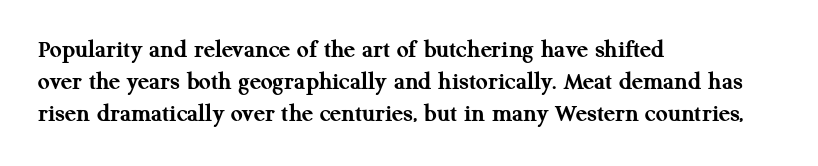
The image shows 26 px bold type, upright; set left-aligned, line spacing 1.24x, normal letter spacing, not underlined.
